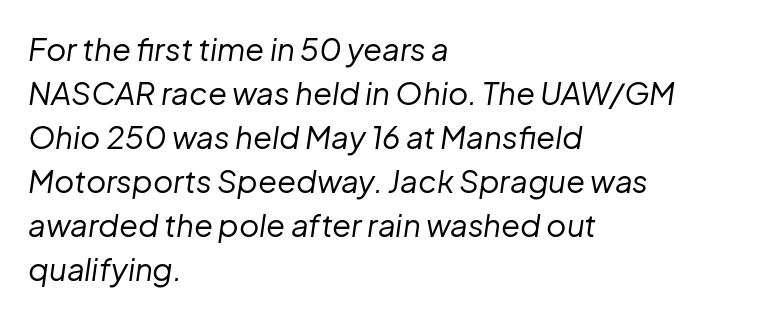
{"italic": "yes", "lean": "right", "slant_degrees": 8, "bold": "no", "weight": "regular", "width": "normal", "stroke_contrast": "low", "x_height": "medium", "monospaced": "no", "underline": "no", "align": "left", "line_spacing": "normal", "line_spacing_ratio": 1.42, "letter_spacing": "normal", "letter_spacing_em": 0.0, "glyph_px": 31}
